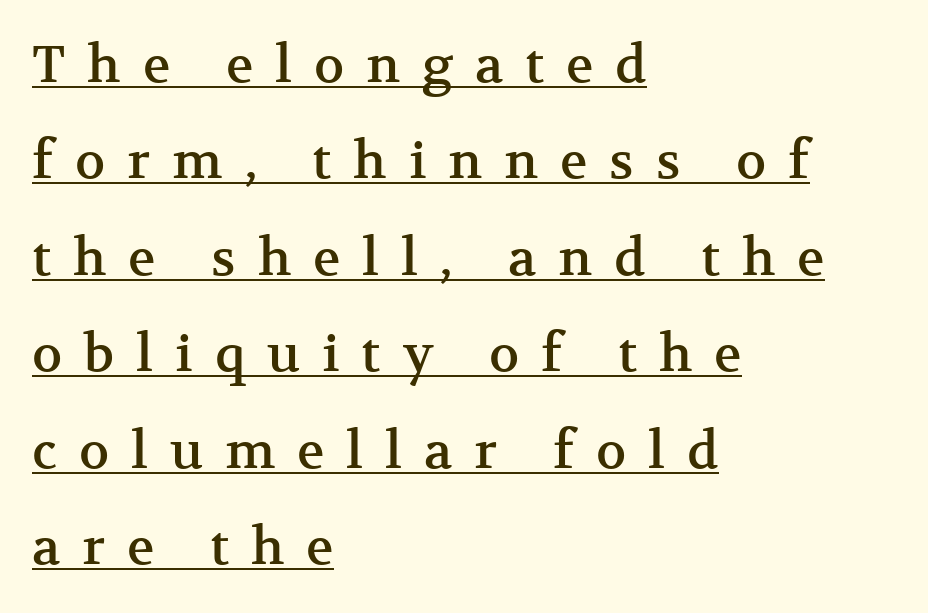
Underline: present. The horizontal fit of the characters is loose and conspicuously gappy. This sample uses an upright cut, with every glyph sitting square on the baseline. The ragged edge is on the right, which tells us the setting is flush left. A typesetter would call this proportional, since set widths differ per character.
